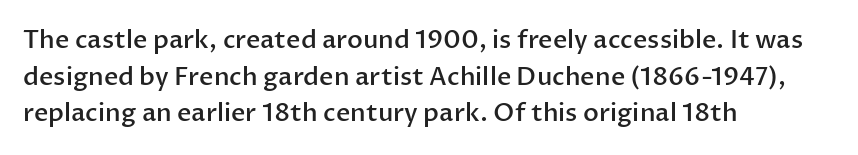
The image shows 25 px text type, upright; set left-aligned, normal line spacing (1.47x), normal letter spacing, not underlined.
